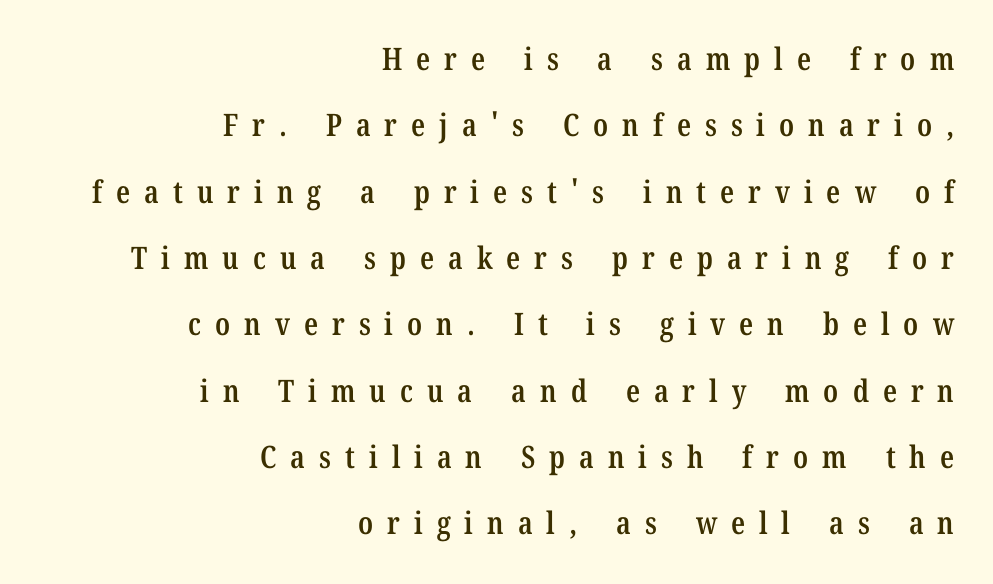
Nobody drew a line under any word here. Honestly, the rows look like they've been pulled way apart. Emphasis by weight is partial: semibold. You can tell it's not italic because the verticals are truly vertical.
